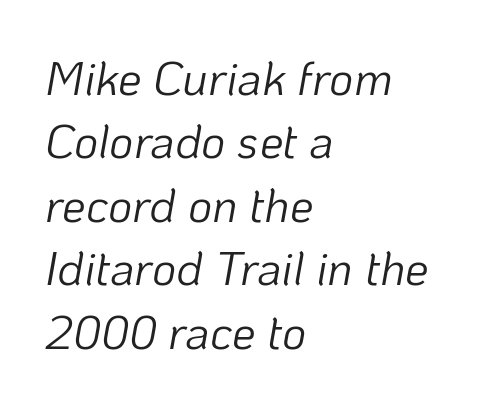
The passage shown stacks its lines at a standard gap. The cut favours lightness, reaching ordinary text weight at its darkest. Would a proofreader flag this as italicized? Yes. Note the varied advance widths — an 'i' is clearly narrower than an 'm'.
